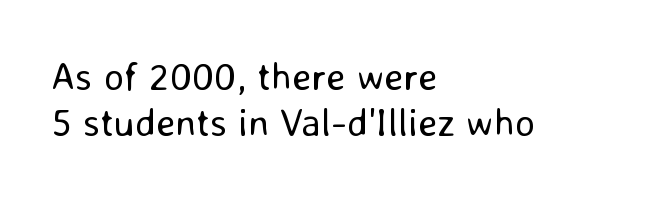
{"serif": "no", "italic": "no", "bold": "no", "weight": "regular", "width": "normal", "stroke_contrast": "low", "x_height": "medium", "monospaced": "no", "underline": "no", "align": "left", "line_spacing_ratio": 1.19, "letter_spacing": "normal", "letter_spacing_em": 0.0, "glyph_px": 39}
